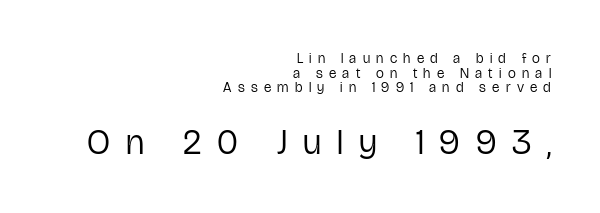
In terms of posture, this sample is upright. Caption: multi-line text, flush right, ragged left. Think of a printed novel: that variable character pitch is what you see here. Descenders hang freely into open space. Rows of type sit shoulder to shoulder in the vertical direction.
